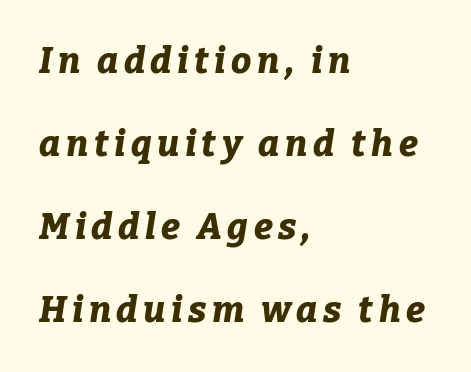
The image shows 36 px bold type, italic (leaning right); set left-aligned, loose line spacing (2.31x), not underlined; low stroke contrast and a medium x-height.
